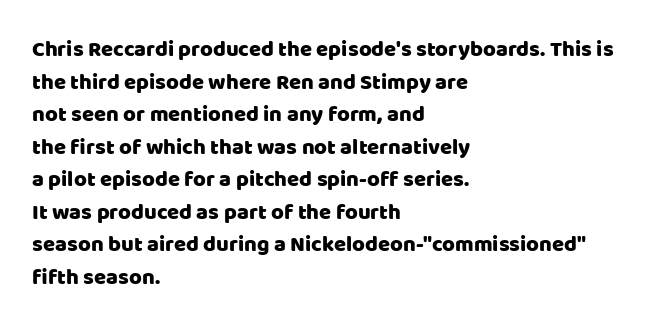
{"italic": "no", "underline": "no", "align": "left", "line_spacing": "normal", "line_spacing_ratio": 1.48, "letter_spacing": "normal", "letter_spacing_em": 0.0, "glyph_px": 22}
